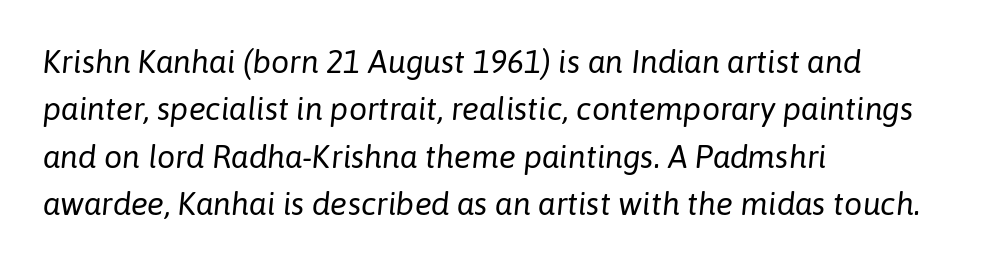
{"italic": "yes", "lean": "right", "slant_degrees": 6, "bold": "no", "weight": "regular", "width": "normal", "stroke_contrast": "low", "x_height": "medium", "monospaced": "no", "underline": "no", "align": "left", "line_spacing": "normal", "line_spacing_ratio": 1.48, "letter_spacing": "normal", "letter_spacing_em": 0.0, "glyph_px": 32}
